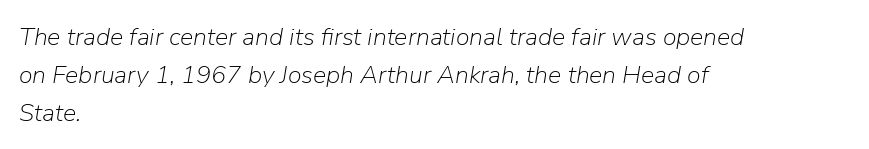
Q: Is the text bold? A: No.
Q: Is the text italic (slanted)? A: Yes, it leans right by about 9 degrees.
Q: Is the text underlined? A: No.
Q: How is the paragraph aligned? A: Left-aligned.
Q: Is the spacing between letters normal or unusually wide? A: Normal.
Q: Is the spacing between lines tight, normal or loose? A: Normal.
